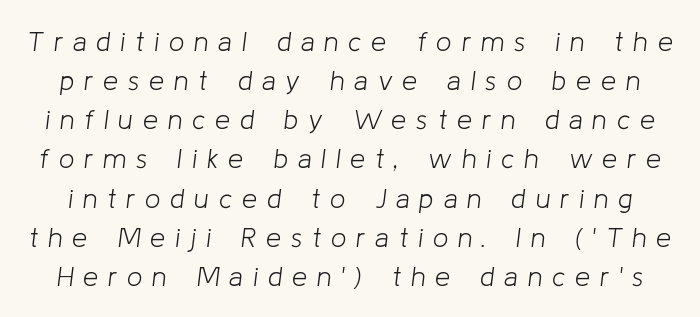
{"italic": "yes", "lean": "right", "slant_degrees": 8, "bold": "no", "underline": "no", "line_spacing": "normal", "line_spacing_ratio": 1.45, "letter_spacing": "wide", "letter_spacing_em": 0.37, "glyph_px": 27}
